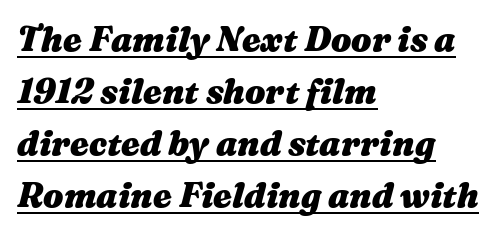
Q: Is the text bold? A: Yes.
Q: Is the text italic (slanted)? A: Yes, it leans right by about 16 degrees.
Q: Is the text underlined? A: Yes.
Q: How is the paragraph aligned? A: Left-aligned.
Q: Is the spacing between letters normal or unusually wide? A: Normal.
Q: Is the spacing between lines tight, normal or loose? A: Normal.
Q: Width (condensed, normal, or wide)? A: Wide.
Q: Stroke contrast? A: Medium.
Q: x-height? A: Medium.
Q: Monospaced? A: No.
